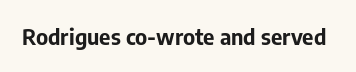
The image shows 22 px bold type, upright; set normal letter spacing, not underlined.
